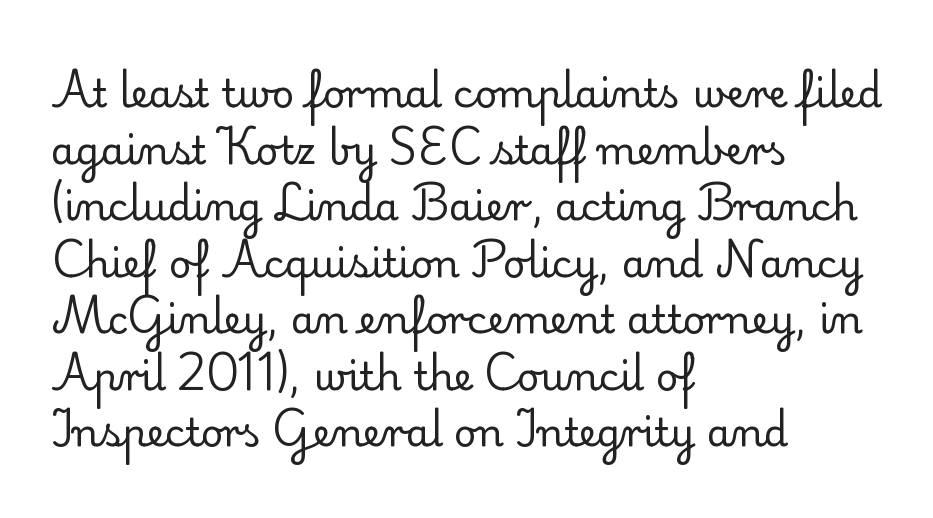
{"serif": "yes", "italic": "no", "bold": "no", "weight": "regular", "width": "normal", "stroke_contrast": "low", "x_height": "small", "monospaced": "no", "underline": "no", "align": "left", "line_spacing": "normal", "line_spacing_ratio": 1.45, "letter_spacing": "normal", "letter_spacing_em": 0.0, "glyph_px": 39}
